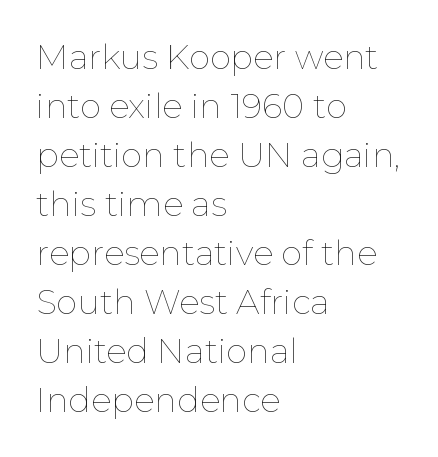
Weight: not bold — regular or lighter. The paragraph shown leans on its left margin. The lines sit at an ordinary, default distance from one another. This sample uses plain, unmodified letter spacing. Every stem runs plumb, perpendicular to the baseline. The space beneath each line is pristine and unruled.
